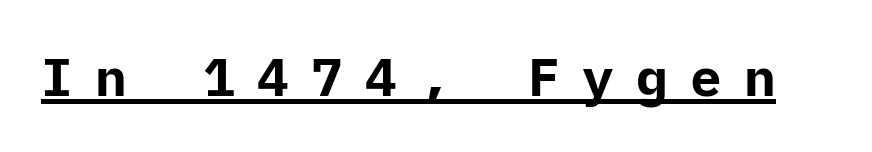
{"serif": "no", "italic": "no", "bold": "yes", "weight": "bold", "width": "normal", "stroke_contrast": "low", "x_height": "medium", "underline": "yes", "letter_spacing": "wide", "letter_spacing_em": 0.42, "glyph_px": 53}
